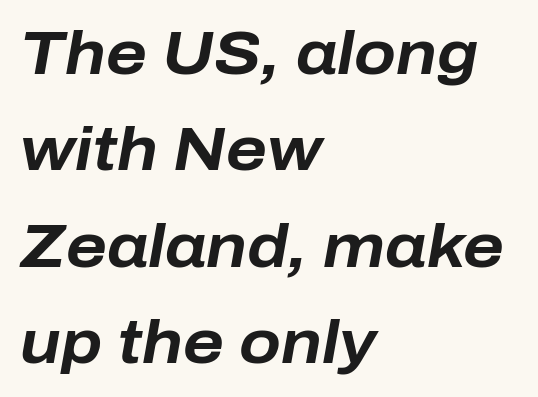
{"italic": "yes", "lean": "right", "slant_degrees": 10, "bold": "yes", "weight": "bold", "width": "normal", "stroke_contrast": "low", "x_height": "medium", "monospaced": "no", "underline": "no", "align": "left", "line_spacing": "normal", "line_spacing_ratio": 1.58, "letter_spacing": "normal", "letter_spacing_em": 0.0, "glyph_px": 61}
